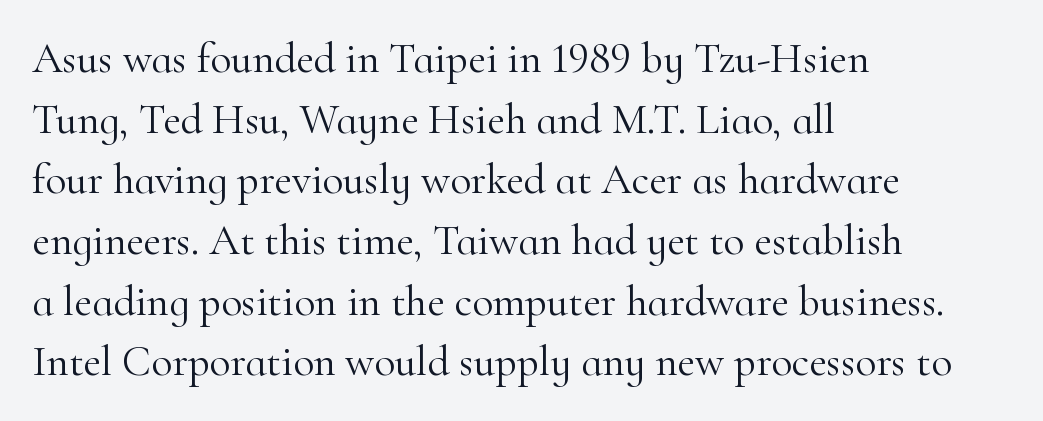
The image shows 43 px light serif type, upright; set left-aligned, normal line spacing (1.41x), normal letter spacing, not underlined; high stroke contrast and a small x-height.
